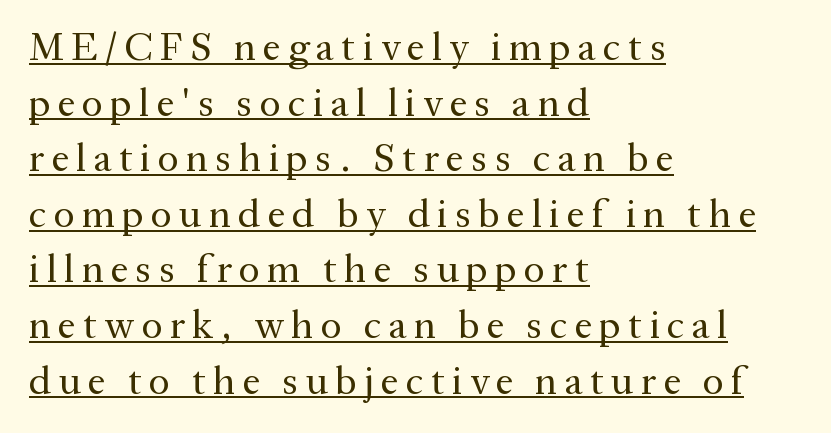
Q: Is the text bold? A: No.
Q: Is the text italic (slanted)? A: No, it is upright.
Q: Is the typeface a serif or a sans-serif typeface? A: Serif.
Q: Is the text underlined? A: Yes.
Q: How is the paragraph aligned? A: Left-aligned.
Q: Is the spacing between lines tight, normal or loose? A: Normal.
Q: Width (condensed, normal, or wide)? A: Normal.
Q: Stroke contrast? A: Medium.
Q: x-height? A: Medium.
Q: Monospaced? A: No.
